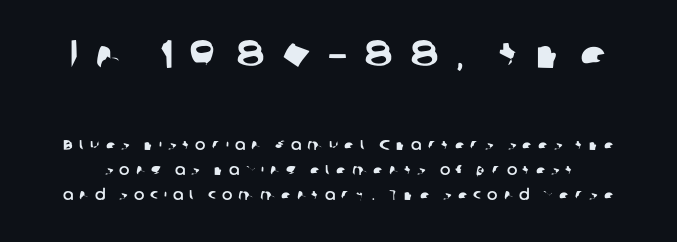
The image shows 39 px sans-serif type; set line spacing 1.81x, unusually wide letter spacing (+0.42 em), not underlined; the first (top) block is 2.79x larger; low stroke contrast and a medium x-height.
